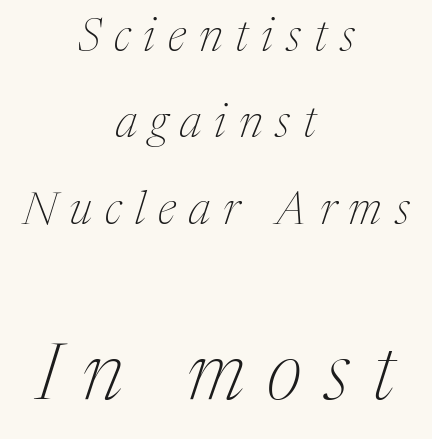
The image shows 80 px thin serif type, italic (leaning right); set centered, line spacing 1.88x, unusually wide letter spacing (+0.28 em), not underlined; the second (bottom) block is 1.74x larger; medium stroke contrast and a medium x-height.
